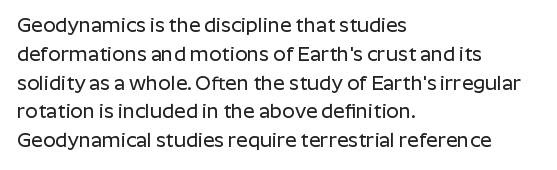
{"italic": "no", "underline": "no", "align": "left", "line_spacing": "normal", "line_spacing_ratio": 1.44, "letter_spacing": "normal", "letter_spacing_em": 0.0, "glyph_px": 20}
